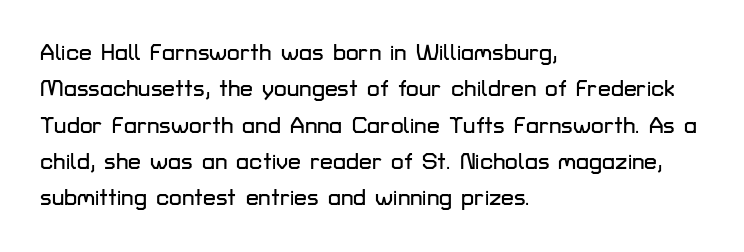
Style check: upright. Honestly, the letter spacing is just normal — you wouldn't notice it. Short and long lines alike share a common starting point at left. Any mark beneath the type? The region is blank. Interline gaps are of average width in this sample.
